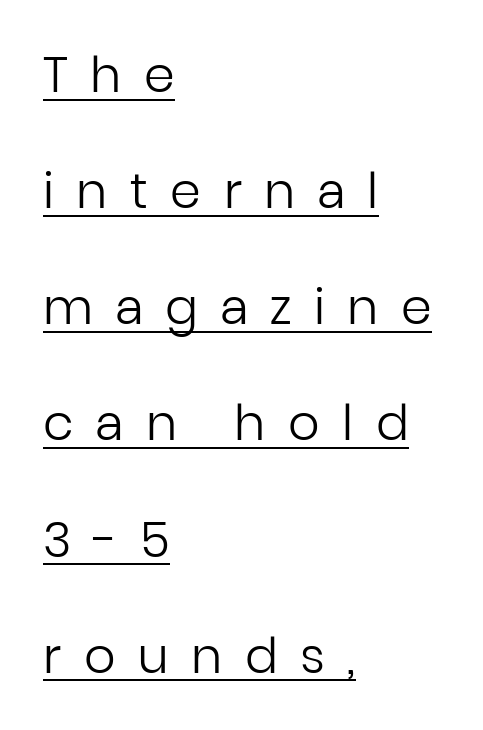
The image shows 49 px regular-weight sans-serif type, upright; set left-aligned, loose line spacing (2.37x), unusually wide letter spacing (+0.46 em), underlined; low stroke contrast and a medium x-height.
